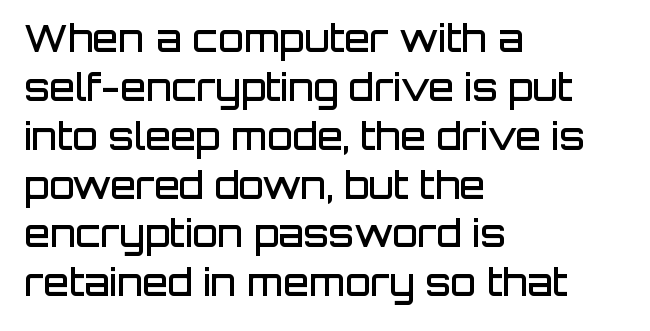
{"serif": "no", "italic": "no", "bold": "semi", "weight": "semibold", "width": "normal", "stroke_contrast": "low", "x_height": "large", "monospaced": "no", "underline": "no", "align": "left", "line_spacing": "normal", "line_spacing_ratio": 1.32, "letter_spacing": "normal", "letter_spacing_em": 0.0, "glyph_px": 37}
